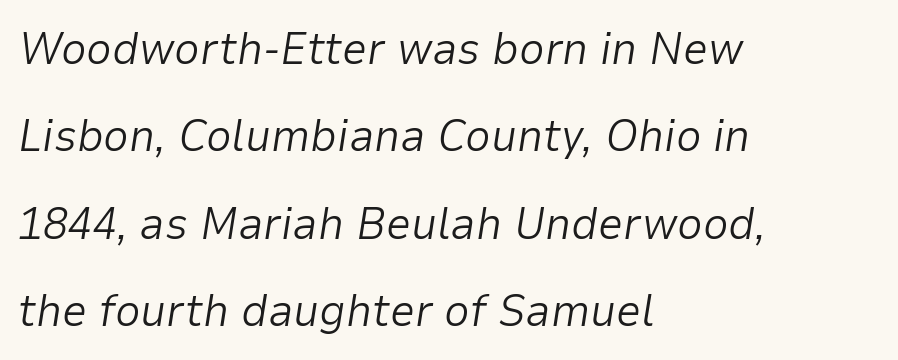
The weight would be labelled regular, book, light, or lighter still. Here the designer chose a conventional face with non-uniform glyph widths. How are the letters spaced? Ordinarily, with no added tracking. The lines are spread far apart with generous leading.
